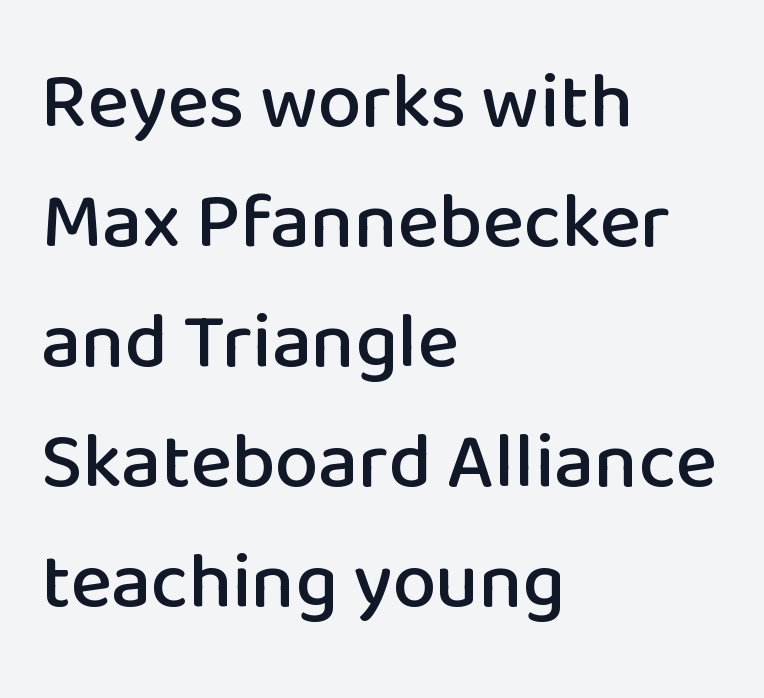
The lines are quadded left. Look at the bottom of the vertical strokes: they stop flat, with no serifs. Type without underlining. Unlike italic type, these characters show no tilt at all.
